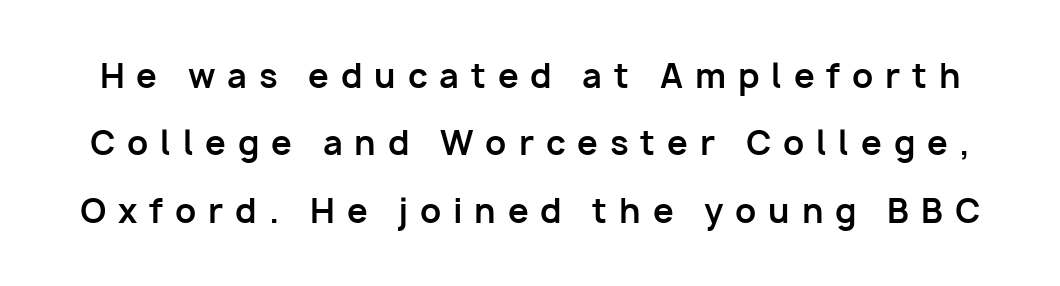
The image shows 33 px bold sans-serif type, upright; set loose line spacing (2.04x), unusually wide letter spacing (+0.36 em), not underlined; low stroke contrast and a medium x-height.
